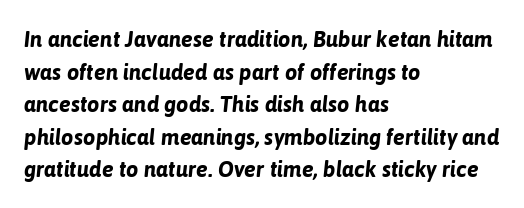
Q: Is the text bold? A: Yes.
Q: Is the text italic (slanted)? A: Yes, it leans right by about 6 degrees.
Q: Is the text underlined? A: No.
Q: How is the paragraph aligned? A: Left-aligned.
Q: Is the spacing between letters normal or unusually wide? A: Normal.
Q: Is the spacing between lines tight, normal or loose? A: Normal.
